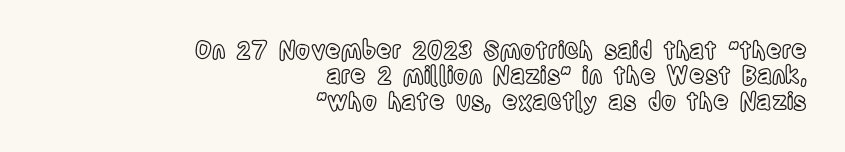
The image shows 24 px text type, upright; set right-aligned, tight line spacing (1.06x), normal letter spacing, not underlined.
